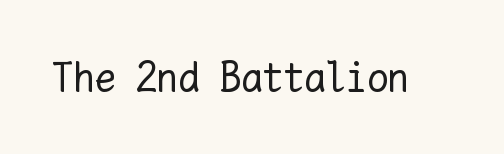
Underlining? Definitely not there. This reads as an unemphasized weight, regular at the heaviest. The axis of the letterforms is exactly vertical. Honestly, the letter spacing is just normal — you wouldn't notice it. These lines are rendered in a fixed-pitch font.
